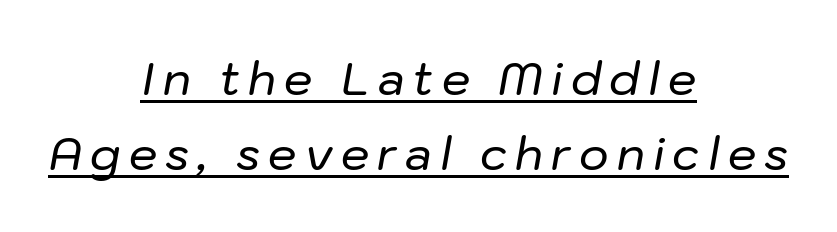
The image shows 45 px text type, italic (leaning right); set centered, normal line spacing (1.67x), underlined; low stroke contrast and a medium x-height.
